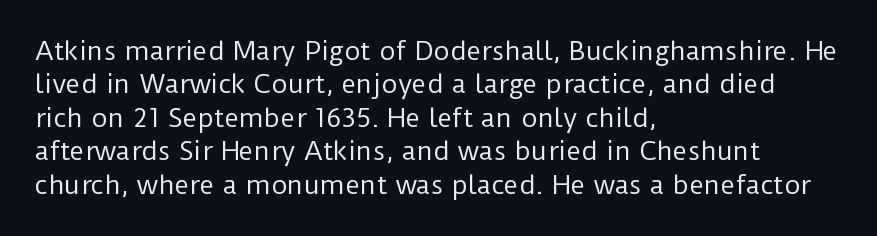
The image shows 25 px text type, upright; set left-aligned, normal line spacing (1.34x), normal letter spacing, not underlined.
